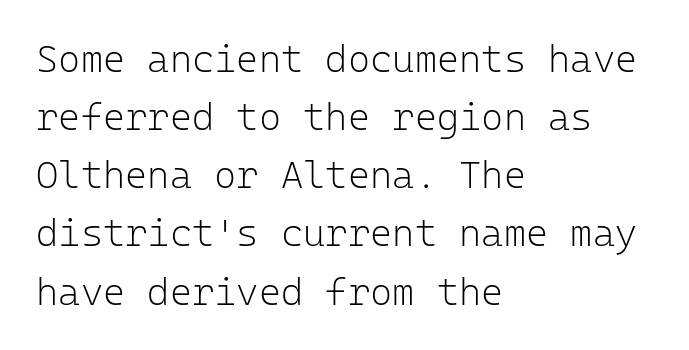
Q: Is the text bold? A: No.
Q: Is the text italic (slanted)? A: No, it is upright.
Q: Is the typeface a serif or a sans-serif typeface? A: Sans-serif.
Q: Is the text underlined? A: No.
Q: How is the paragraph aligned? A: Left-aligned.
Q: Is the spacing between letters normal or unusually wide? A: Normal.
Q: Is the spacing between lines tight, normal or loose? A: Normal.
Q: Width (condensed, normal, or wide)? A: Normal.
Q: Stroke contrast? A: Low.
Q: x-height? A: Medium.
Q: Monospaced? A: Yes.
